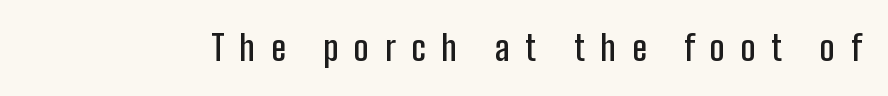
{"serif": "no", "italic": "no", "bold": "semi", "weight": "semibold", "width": "condensed", "stroke_contrast": "low", "x_height": "medium", "monospaced": "no", "underline": "no", "letter_spacing": "wide", "letter_spacing_em": 0.46, "glyph_px": 34}
